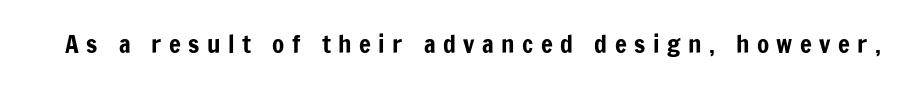
Descenders hang freely into open space. Between one letter and the next there's a generous, obvious gap. Upright lettering throughout.
